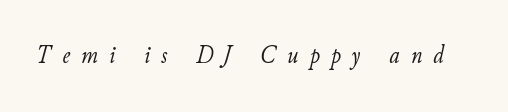
Q: Is the text bold? A: No.
Q: Is the text italic (slanted)? A: Yes, it leans right by about 11 degrees.
Q: Is the text underlined? A: No.
Q: Is the spacing between letters normal or unusually wide? A: Unusually wide.
